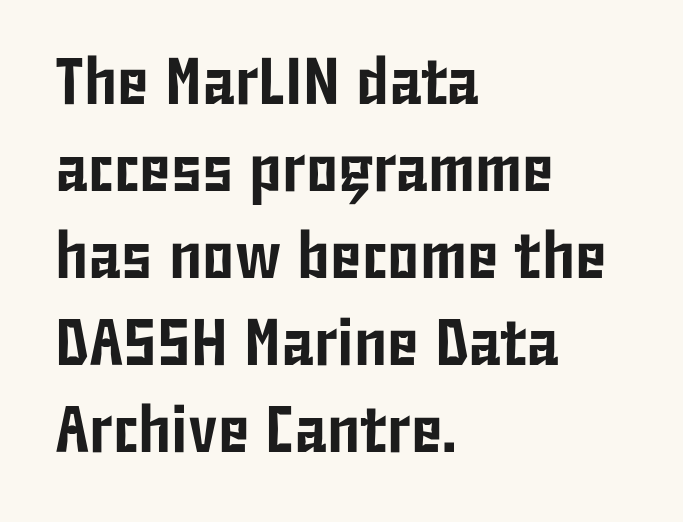
The image shows 66 px condensed sans-serif type, upright; set left-aligned, normal line spacing (1.32x), normal letter spacing, not underlined; low stroke contrast and a medium x-height.
